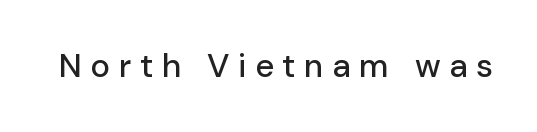
The face used here is rendered with a markedly widened letterfit. Do the letters lean? They stand straight. No feet cap the strokes, marking this as sans-serif type. A clean baseline with only descenders dipping below it. Varying glyph widths throughout — classic text-font behaviour.
